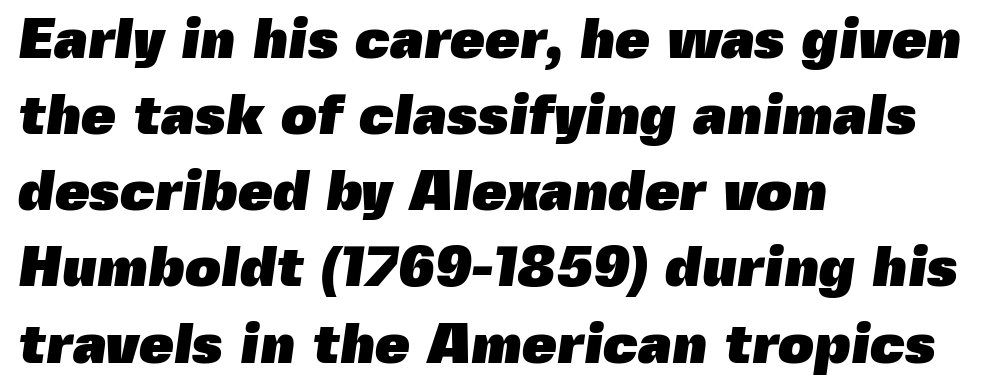
Q: Is the text bold? A: Yes.
Q: Is the typeface a serif or a sans-serif typeface? A: Sans-serif.
Q: Is the text underlined? A: No.
Q: How is the paragraph aligned? A: Left-aligned.
Q: Is the spacing between letters normal or unusually wide? A: Normal.
Q: Is the spacing between lines tight, normal or loose? A: Normal.
Q: Width (condensed, normal, or wide)? A: Normal.
Q: x-height? A: Medium.
Q: Monospaced? A: No.
